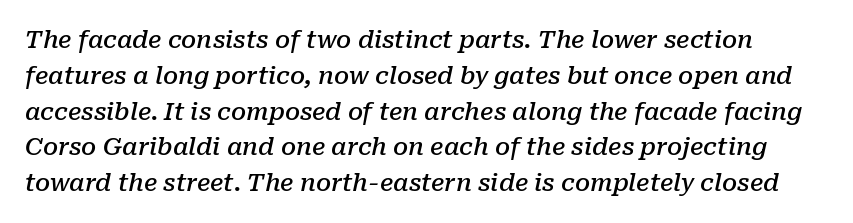
{"italic": "yes", "lean": "right", "slant_degrees": 10, "bold": "semi", "underline": "no", "line_spacing": "normal", "line_spacing_ratio": 1.49, "letter_spacing": "normal", "letter_spacing_em": 0.0, "glyph_px": 24}
